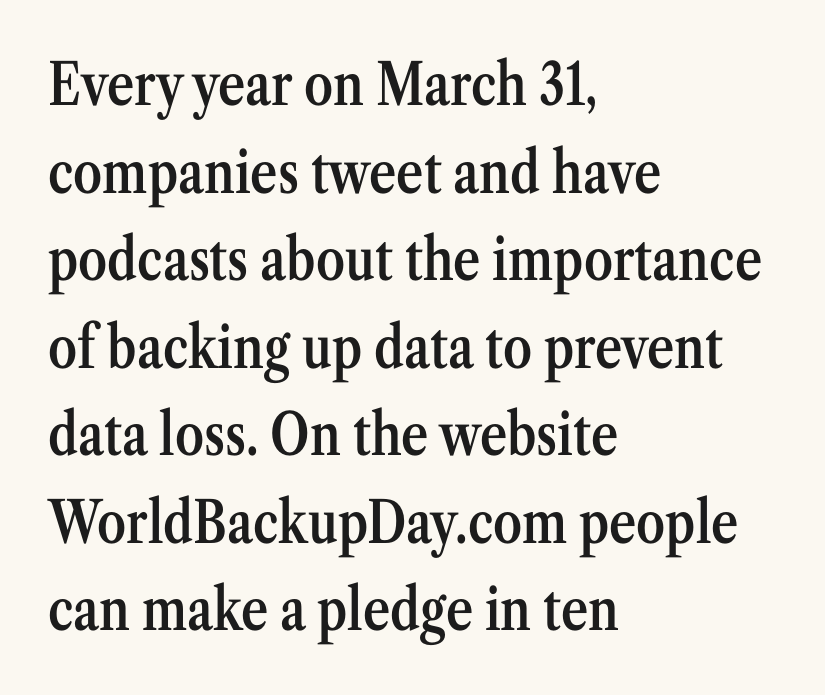
Q: Is the text bold? A: Semi-bold.
Q: Is the text italic (slanted)? A: No, it is upright.
Q: Is the typeface a serif or a sans-serif typeface? A: Serif.
Q: Is the text underlined? A: No.
Q: How is the paragraph aligned? A: Left-aligned.
Q: Is the spacing between letters normal or unusually wide? A: Normal.
Q: Is the spacing between lines tight, normal or loose? A: Normal.
Q: Width (condensed, normal, or wide)? A: Condensed.
Q: Stroke contrast? A: Medium.
Q: x-height? A: Medium.
Q: Monospaced? A: No.
